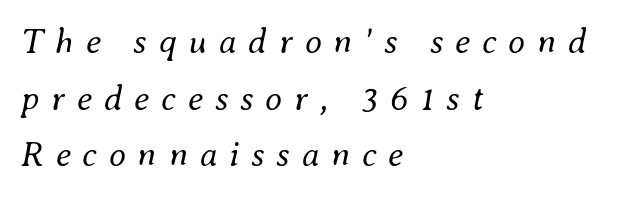
Q: Is the text bold? A: No.
Q: Is the text italic (slanted)? A: Yes, it leans right by about 8 degrees.
Q: Is the text underlined? A: No.
Q: How is the paragraph aligned? A: Left-aligned.
Q: Is the spacing between letters normal or unusually wide? A: Unusually wide.
Q: Is the spacing between lines tight, normal or loose? A: Normal.
Q: Width (condensed, normal, or wide)? A: Normal.
Q: Stroke contrast? A: Medium.
Q: x-height? A: Small.
Q: Monospaced? A: No.
